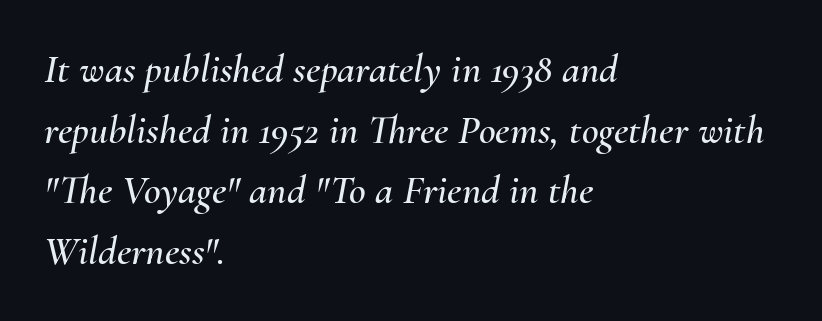
{"italic": "yes", "lean": "right", "slant_degrees": 10, "width": "normal", "stroke_contrast": "medium", "x_height": "small", "monospaced": "no", "underline": "no", "align": "left", "line_spacing": "normal", "line_spacing_ratio": 1.48, "letter_spacing": "normal", "letter_spacing_em": 0.0, "glyph_px": 41}
